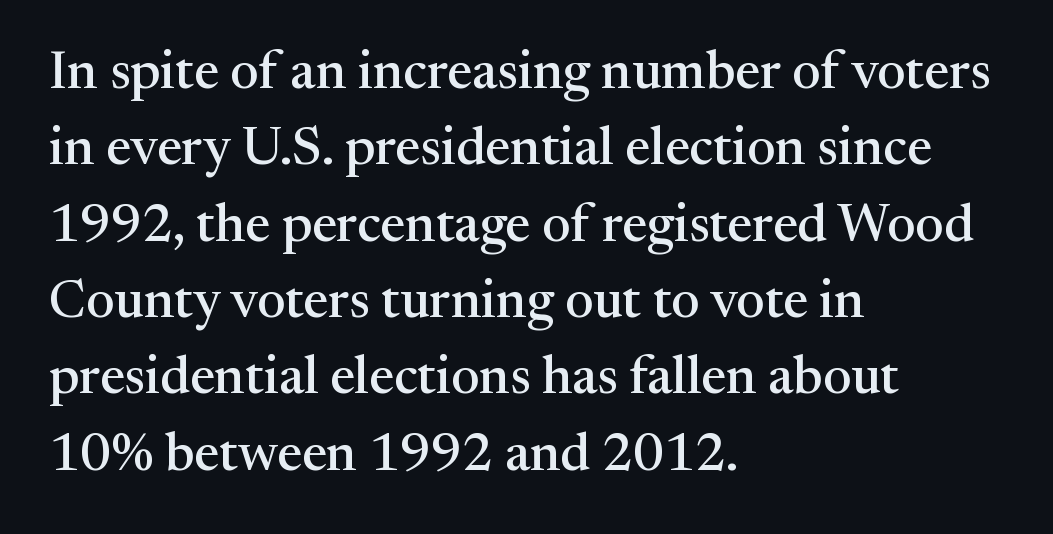
The image shows 53 px serif type, upright; set left-aligned, normal line spacing (1.44x), normal letter spacing, not underlined; medium stroke contrast and a medium x-height.
